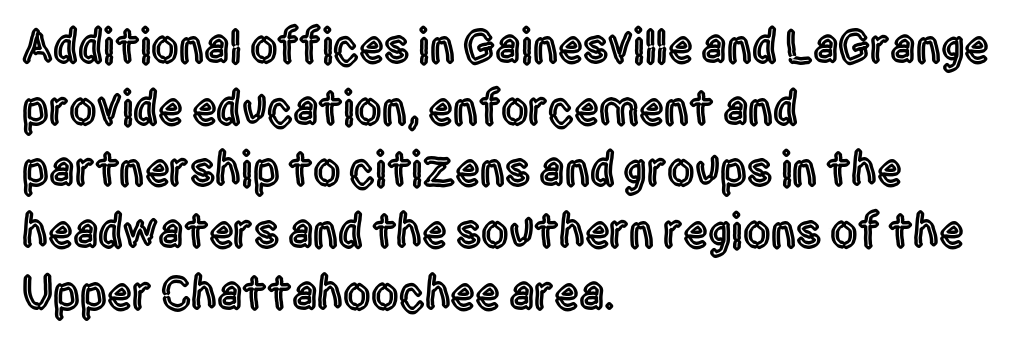
{"serif": "no", "italic": "no", "width": "condensed", "x_height": "large", "monospaced": "no", "underline": "no", "align": "left", "line_spacing": "normal", "line_spacing_ratio": 1.26, "letter_spacing": "normal", "letter_spacing_em": 0.0, "glyph_px": 49}
